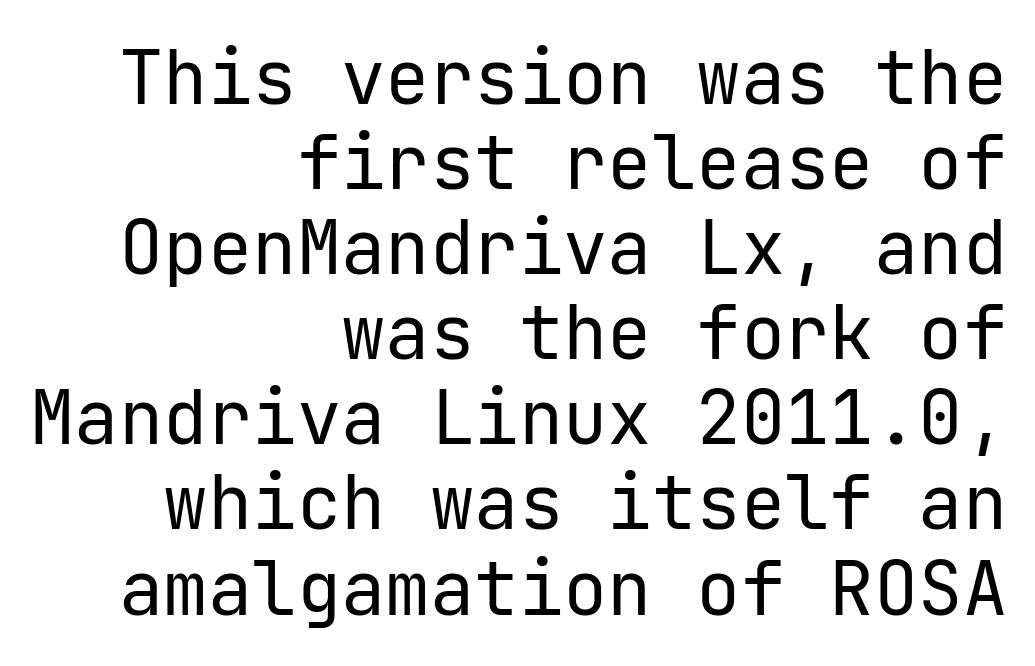
The image shows 74 px regular-weight sans-serif type, upright; set right-aligned, tight line spacing (1.15x), normal letter spacing, not underlined; low stroke contrast and a medium x-height.
